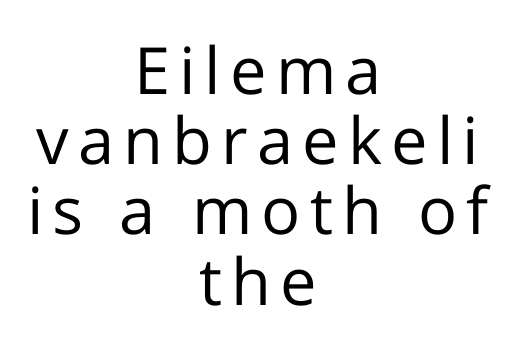
{"serif": "no", "italic": "no", "bold": "no", "weight": "regular", "width": "normal", "stroke_contrast": "low", "x_height": "medium", "monospaced": "no", "underline": "no", "align": "center", "line_spacing": "tight", "line_spacing_ratio": 1.08, "glyph_px": 65}
